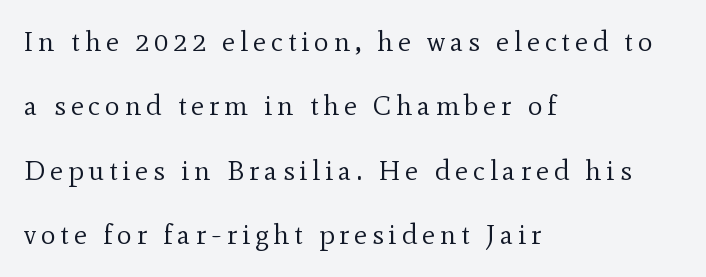
Q: Is the text bold? A: No.
Q: Is the text italic (slanted)? A: No, it is upright.
Q: Is the typeface a serif or a sans-serif typeface? A: Serif.
Q: Is the text underlined? A: No.
Q: How is the paragraph aligned? A: Left-aligned.
Q: Is the spacing between lines tight, normal or loose? A: Loose.
Q: Width (condensed, normal, or wide)? A: Normal.
Q: x-height? A: Small.
Q: Monospaced? A: No.
